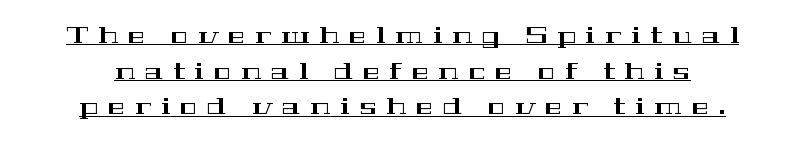
{"italic": "no", "underline": "yes", "align": "center", "line_spacing": "normal", "line_spacing_ratio": 1.55, "letter_spacing": "wide", "letter_spacing_em": 0.43, "glyph_px": 23}
